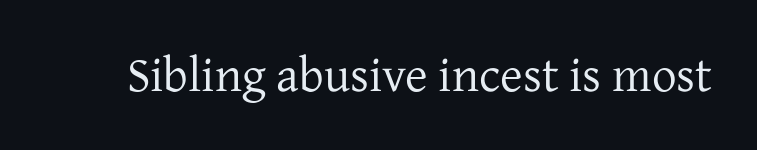
Q: Is the text bold? A: No.
Q: Is the text italic (slanted)? A: No, it is upright.
Q: Is the typeface a serif or a sans-serif typeface? A: Serif.
Q: Is the text underlined? A: No.
Q: Is the spacing between letters normal or unusually wide? A: Normal.
Q: Width (condensed, normal, or wide)? A: Normal.
Q: Stroke contrast? A: Low.
Q: x-height? A: Medium.
Q: Monospaced? A: No.
